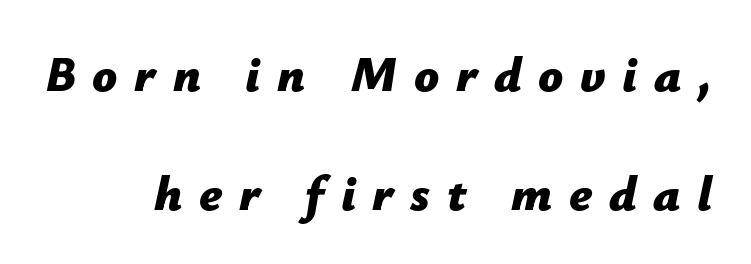
{"italic": "yes", "lean": "right", "slant_degrees": 12, "bold": "yes", "weight": "bold", "width": "normal", "stroke_contrast": "low", "x_height": "medium", "monospaced": "no", "underline": "no", "align": "right", "line_spacing": "loose", "line_spacing_ratio": 2.42, "letter_spacing": "wide", "letter_spacing_em": 0.34, "glyph_px": 49}
